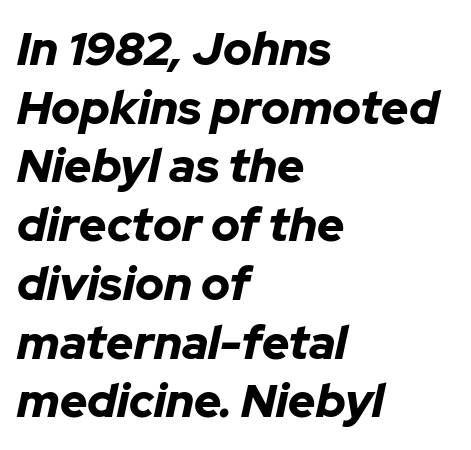
{"italic": "yes", "lean": "right", "slant_degrees": 12, "bold": "yes", "weight": "bold", "width": "normal", "stroke_contrast": "low", "x_height": "medium", "monospaced": "no", "underline": "no", "align": "left", "line_spacing": "normal", "line_spacing_ratio": 1.25, "letter_spacing": "normal", "letter_spacing_em": 0.0, "glyph_px": 47}
